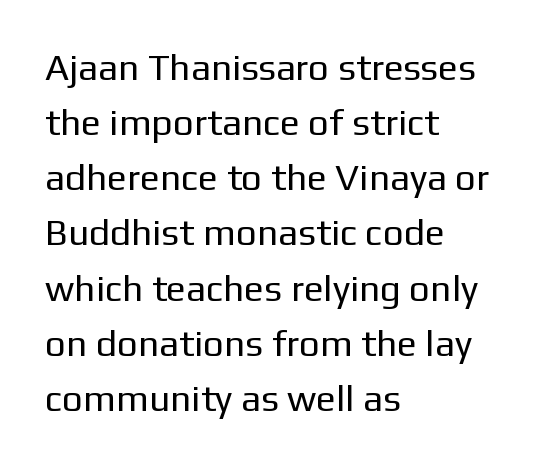
Q: Is the text bold? A: No.
Q: Is the text italic (slanted)? A: No, it is upright.
Q: Is the typeface a serif or a sans-serif typeface? A: Sans-serif.
Q: Is the text underlined? A: No.
Q: How is the paragraph aligned? A: Left-aligned.
Q: Is the spacing between letters normal or unusually wide? A: Normal.
Q: Is the spacing between lines tight, normal or loose? A: Normal.
Q: Width (condensed, normal, or wide)? A: Normal.
Q: Stroke contrast? A: Low.
Q: x-height? A: Medium.
Q: Monospaced? A: No.
